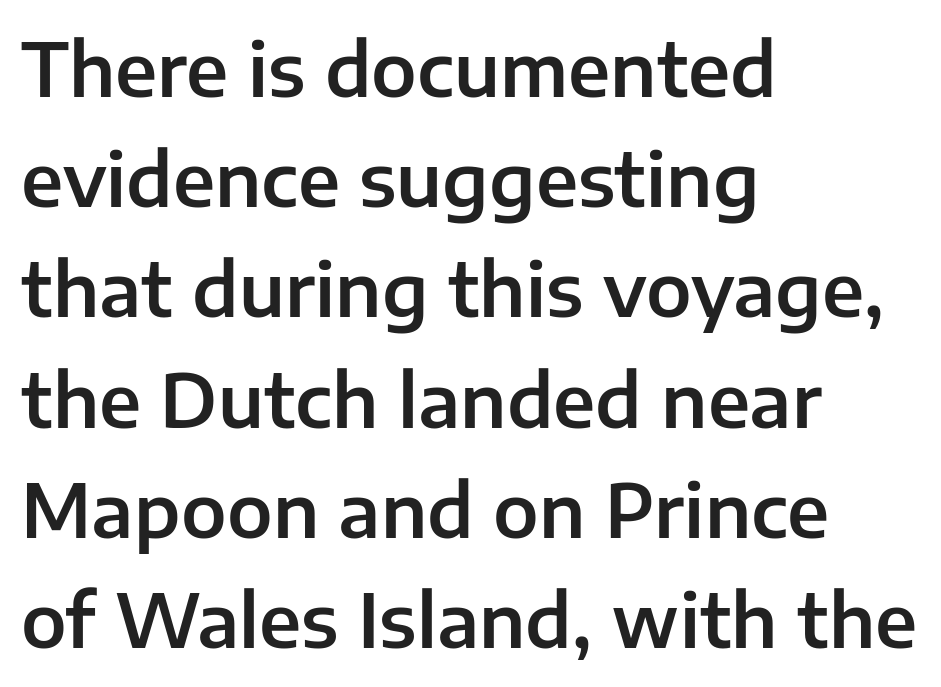
Vertical strokes here are truly vertical. One glance says typical: line gaps are just what's usual. The space beneath each line is pristine and unruled. The letters carry no serifs — their stems end cleanly without finishing strokes. You could not count columns in this text — the font is proportionally spaced. These lines keep a tight, regular rhythm from letter to letter.
